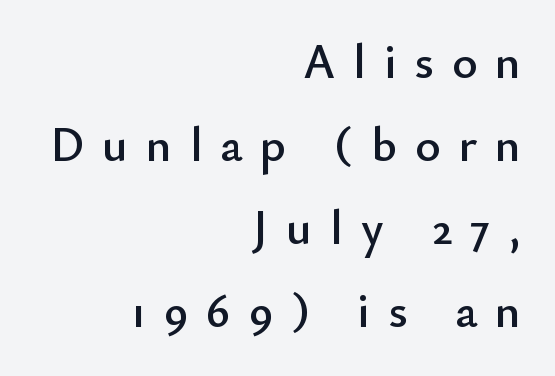
The image shows 48 px sans-serif type, upright; set right-aligned, line spacing 1.73x, unusually wide letter spacing (+0.38 em), not underlined; low stroke contrast and a small x-height.
